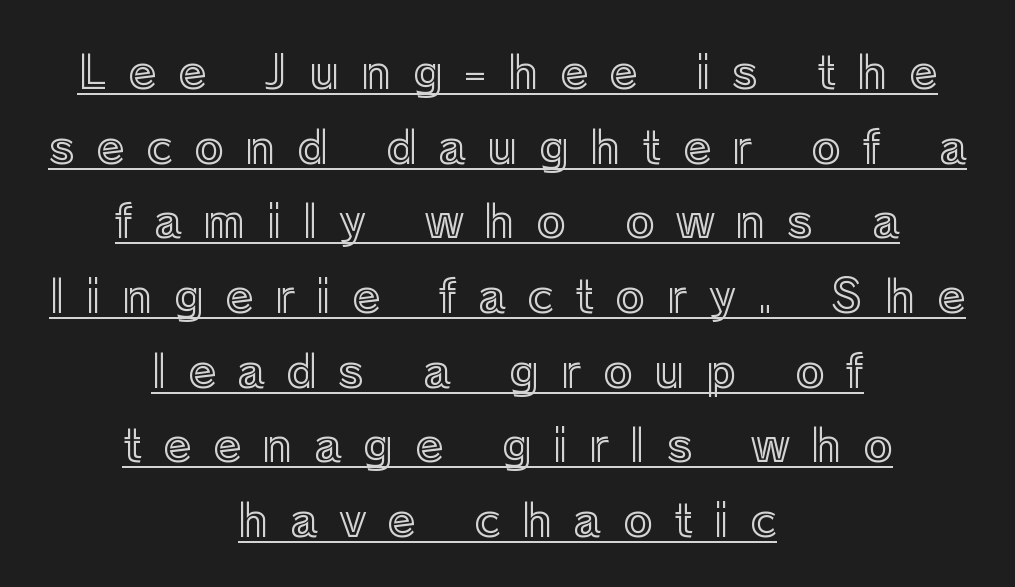
Q: Is the text italic (slanted)? A: No, it is upright.
Q: Is the text underlined? A: Yes.
Q: How is the paragraph aligned? A: Centered.
Q: Is the spacing between letters normal or unusually wide? A: Unusually wide.
Q: Is the spacing between lines tight, normal or loose? A: Normal.
Q: Width (condensed, normal, or wide)? A: Normal.
Q: x-height? A: Medium.
Q: Monospaced? A: No.
